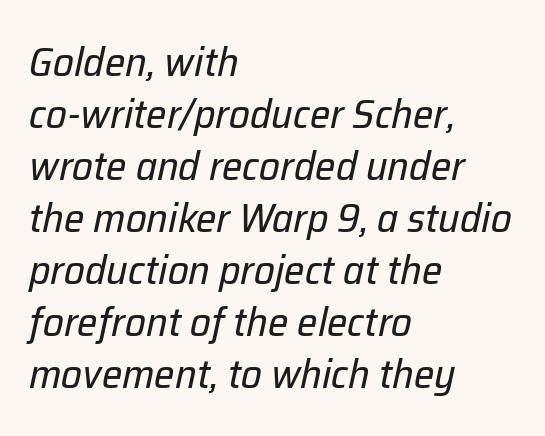
{"italic": "yes", "lean": "right", "slant_degrees": 12, "bold": "no", "weight": "regular", "width": "normal", "stroke_contrast": "low", "x_height": "medium", "monospaced": "no", "underline": "no", "align": "left", "line_spacing": "normal", "line_spacing_ratio": 1.27, "letter_spacing": "normal", "letter_spacing_em": 0.0, "glyph_px": 41}
